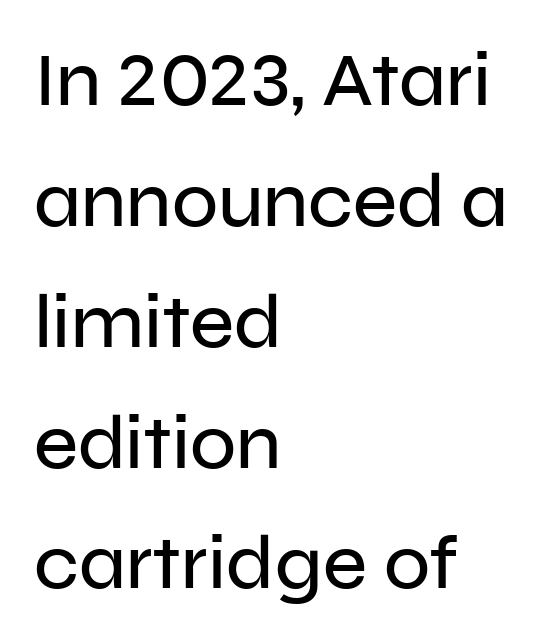
{"serif": "no", "italic": "no", "width": "normal", "stroke_contrast": "low", "x_height": "medium", "monospaced": "no", "underline": "no", "align": "left", "line_spacing": "normal", "line_spacing_ratio": 1.59, "letter_spacing": "normal", "letter_spacing_em": 0.0, "glyph_px": 76}
